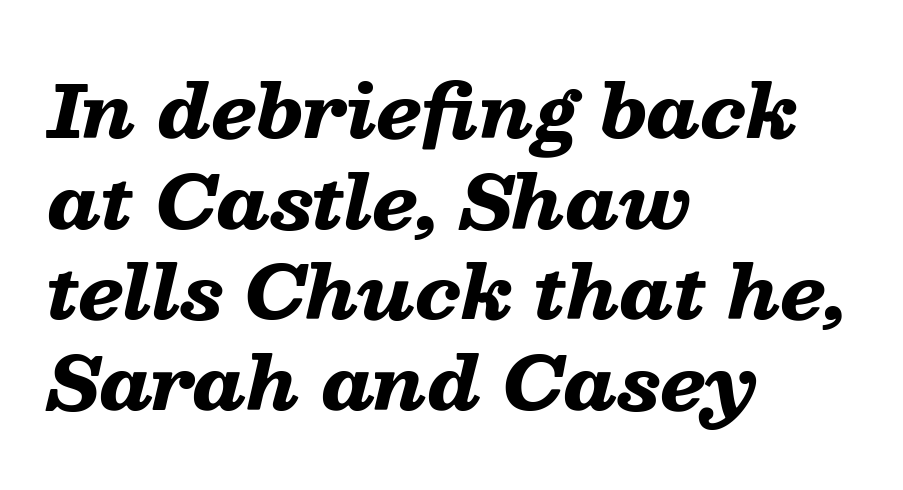
The glyphs have the mass of a bold cut. The face used here is rendered with its standard letterfit. Notice how the stems are inclined rather than vertical — that's the hallmark of italics. Here the designer chose a conventional face with non-uniform glyph widths. How would I describe the line gaps? Plain and ordinary.
